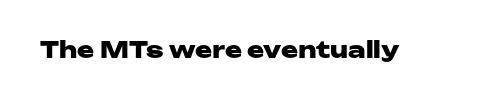
The image shows 23 px bold type, upright; set normal letter spacing, not underlined.
